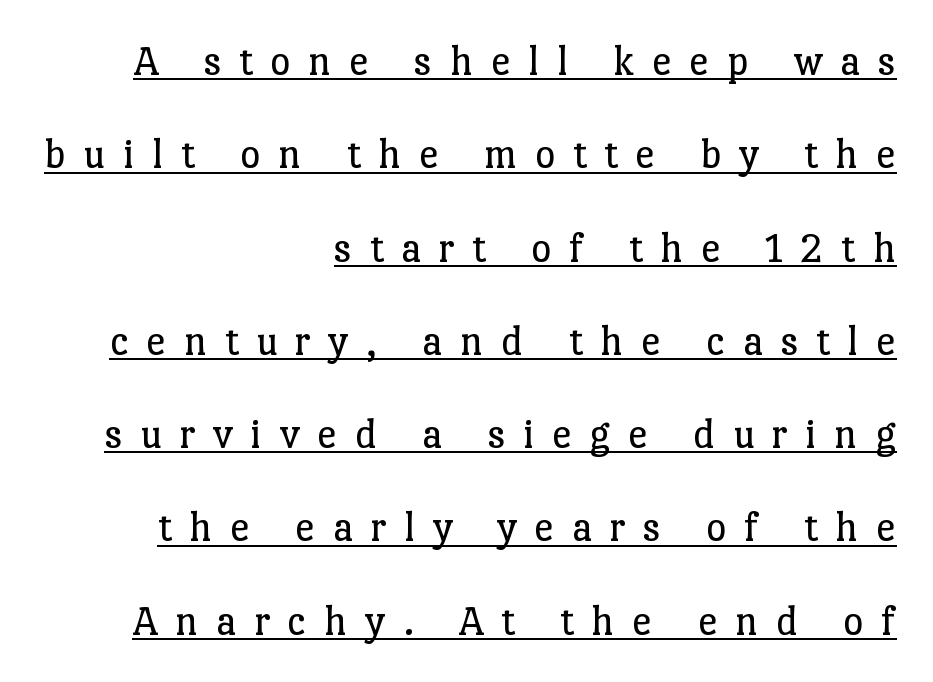
{"serif": "yes", "italic": "no", "bold": "no", "weight": "regular", "width": "normal", "stroke_contrast": "low", "x_height": "medium", "monospaced": "no", "underline": "yes", "align": "right", "line_spacing": "loose", "line_spacing_ratio": 2.12, "letter_spacing": "wide", "letter_spacing_em": 0.4, "glyph_px": 44}
